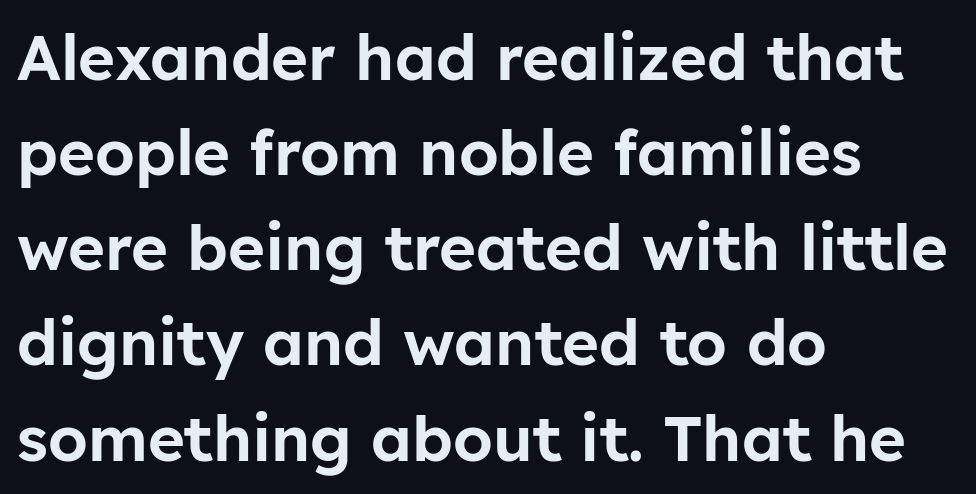
No word sits above an underline. Alignment: flush left. Check where the strokes stop: nothing finishes them off — pure sans. This is the regular roman posture of the typeface.
